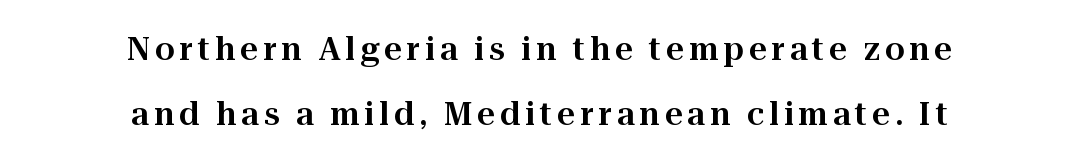
The image shows 31 px serif type, upright; set centered, loose line spacing (2.11x), not underlined; high stroke contrast and a medium x-height.
